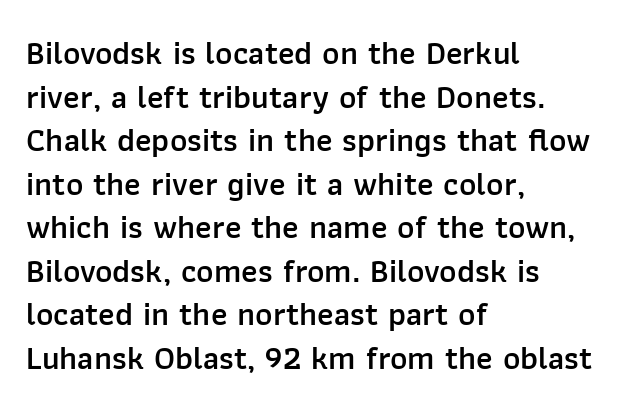
{"serif": "no", "italic": "no", "bold": "semi", "weight": "semibold", "width": "normal", "stroke_contrast": "low", "x_height": "medium", "monospaced": "no", "underline": "no", "align": "left", "line_spacing": "normal", "line_spacing_ratio": 1.32, "letter_spacing": "normal", "letter_spacing_em": 0.0, "glyph_px": 33}
